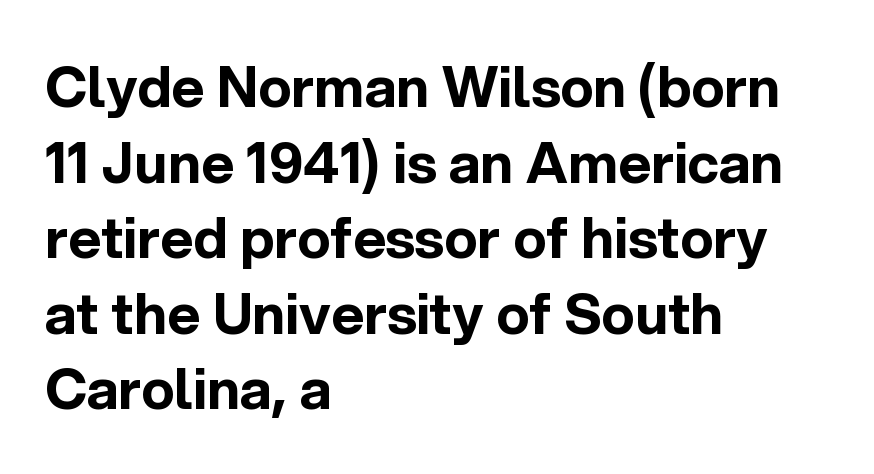
The image shows 56 px bold sans-serif type, upright; set left-aligned, normal line spacing (1.35x), normal letter spacing, not underlined; a medium x-height.
